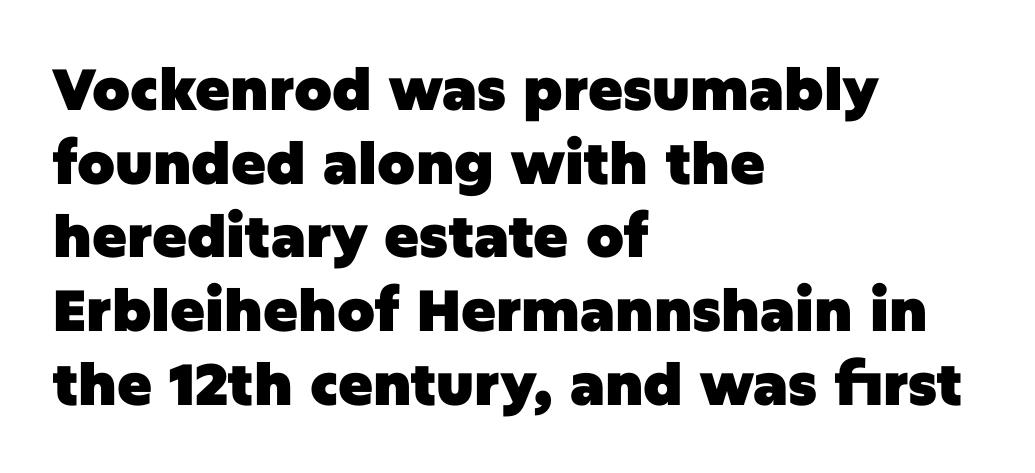
Underline: absent. Left-aligned paragraph, ragged on the right. The designer went with a sans here, leaving each stem footless. Tracking here is standard; glyphs follow each other at the usual distance. Is this a fixed-width face? No — the glyphs have proportional, varying widths. Horizontal bands of white between lines are of average thickness.
